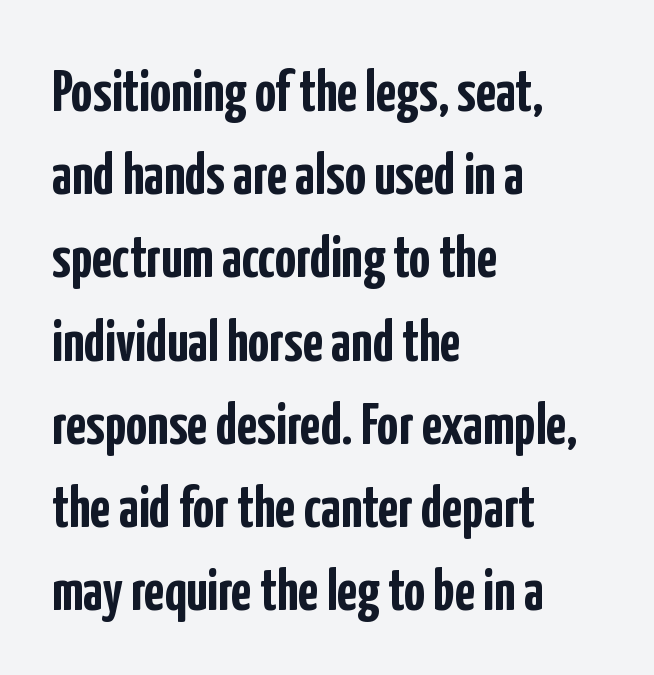
This is the regular roman posture of the typeface. Grotesque or geometric, the face here clearly has no serifs. The line texture is even and compact thanks to regular tracking. Spacing verdict: proportional, widths tailored to each character.
